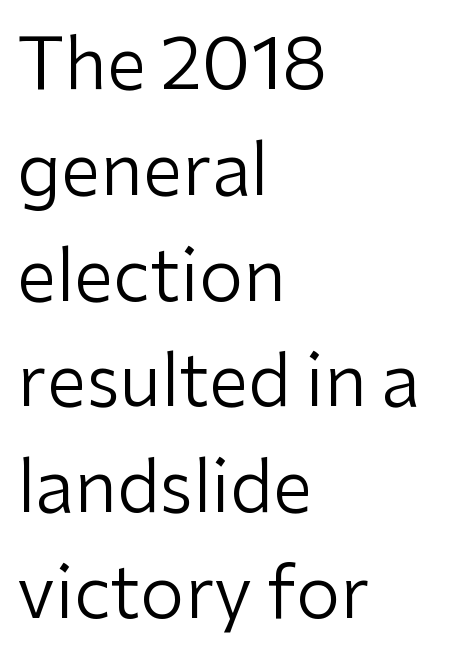
What kind of face is this? One without serifs — a sans. The passage shown stacks its lines at a standard gap. Spacing verdict: proportional, widths tailored to each character. Words float on clear page, feet unadorned. The passage shown has conventional tracking throughout. Italic? Not at all — the glyphs are vertical.
